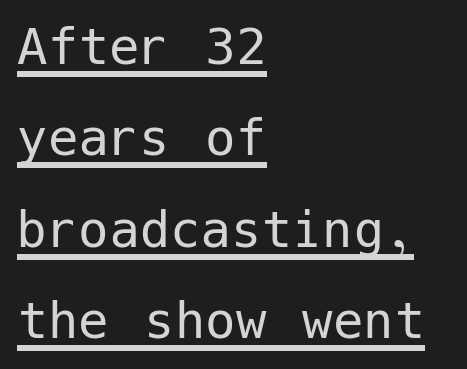
The font's upright variant was chosen for this text. Horizontally, the lines are justified to the leading edge only. Stroke mass is kept to a normal reading level or below. No feet cap the strokes, marking this as sans-serif type. This is underlined copy, the kind a proofreader might mark for attention. Characters follow at the spacing the type designer built in.
